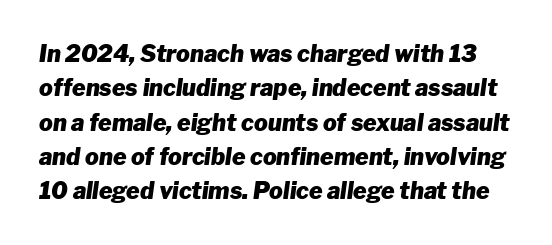
Q: Is the text bold? A: Yes.
Q: Is the text italic (slanted)? A: Yes, it leans right by about 8 degrees.
Q: Is the text underlined? A: No.
Q: Is the spacing between letters normal or unusually wide? A: Normal.
Q: Is the spacing between lines tight, normal or loose? A: Normal.
